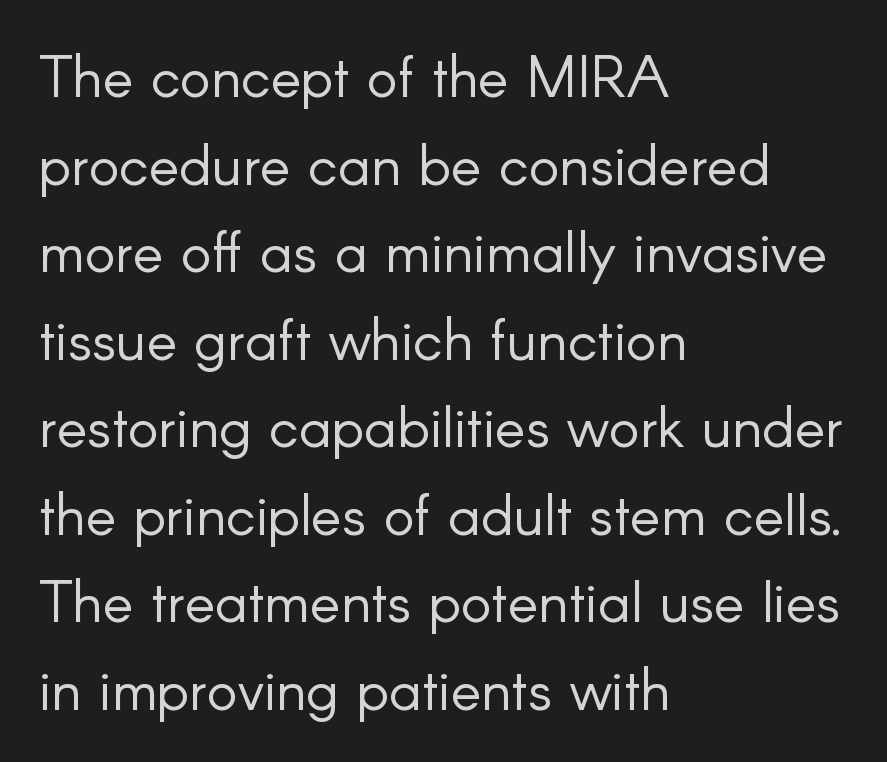
The image shows 58 px light sans-serif type, upright; set left-aligned, normal line spacing (1.51x), normal letter spacing, not underlined; low stroke contrast and a small x-height.
